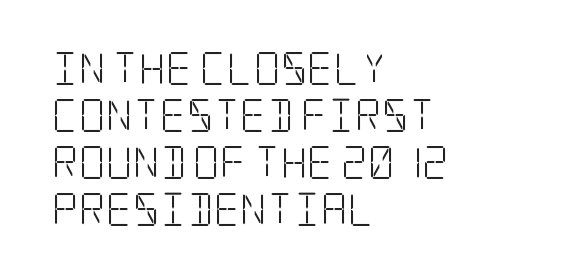
Q: Is the text bold? A: No.
Q: Is the text italic (slanted)? A: No, it is upright.
Q: Is the typeface a serif or a sans-serif typeface? A: Serif.
Q: Is the text underlined? A: No.
Q: How is the paragraph aligned? A: Left-aligned.
Q: Is the spacing between letters normal or unusually wide? A: Normal.
Q: Is the spacing between lines tight, normal or loose? A: Normal.
Q: Width (condensed, normal, or wide)? A: Condensed.
Q: Stroke contrast? A: Low.
Q: x-height? A: Large.
